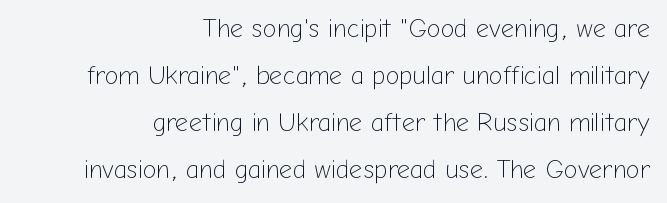
Q: Is the text bold? A: No.
Q: Is the text italic (slanted)? A: No, it is upright.
Q: Is the text underlined? A: No.
Q: How is the paragraph aligned? A: Right-aligned.
Q: Is the spacing between letters normal or unusually wide? A: Normal.
